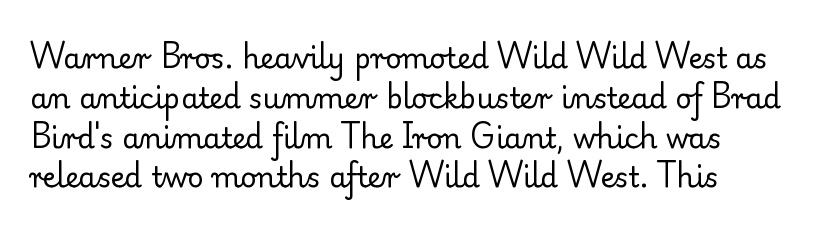
Q: Is the text bold? A: No.
Q: Is the text italic (slanted)? A: No, it is upright.
Q: Is the typeface a serif or a sans-serif typeface? A: Serif.
Q: Is the text underlined? A: No.
Q: Is the spacing between letters normal or unusually wide? A: Normal.
Q: Is the spacing between lines tight, normal or loose? A: Normal.
Q: Width (condensed, normal, or wide)? A: Normal.
Q: Stroke contrast? A: Low.
Q: x-height? A: Small.
Q: Monospaced? A: No.
